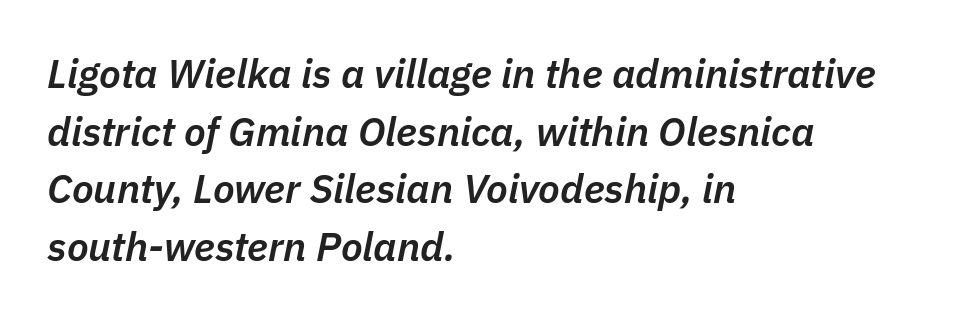
The image shows 40 px semibold type, italic (leaning right); set left-aligned, normal line spacing (1.44x), normal letter spacing, not underlined; low stroke contrast and a medium x-height.
